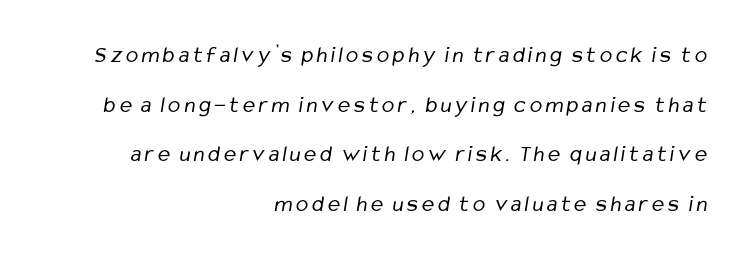
The image shows 23 px text type; set right-aligned, loose line spacing (2.16x), not underlined.
